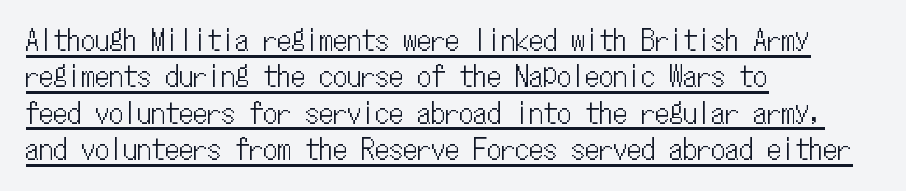
The image shows 28 px condensed type, upright, monospaced; set left-aligned, normal line spacing (1.3x), normal letter spacing, underlined; low stroke contrast and a medium x-height.
